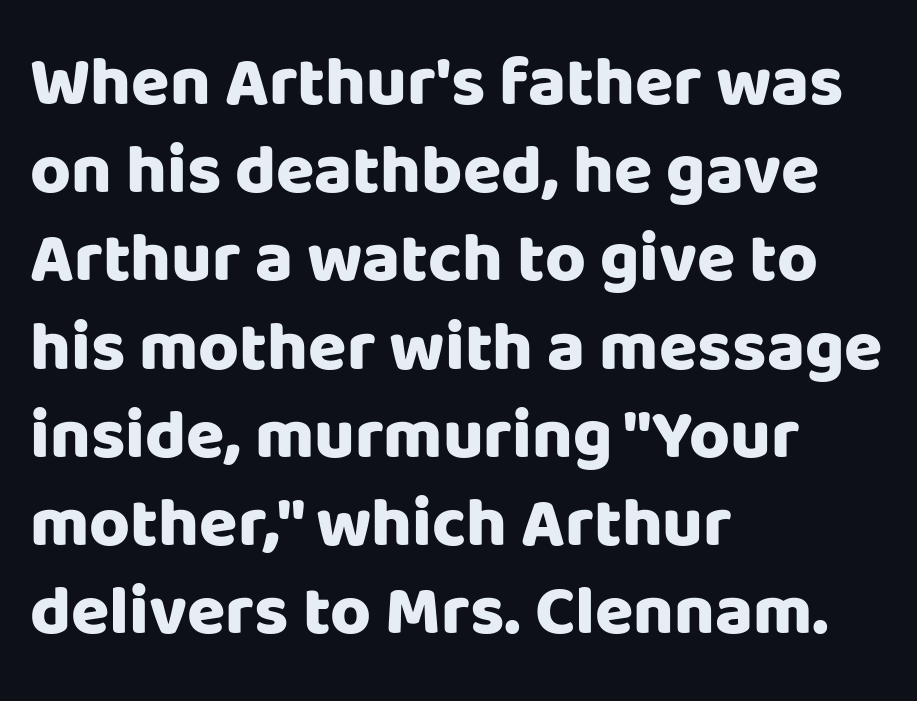
{"serif": "no", "italic": "no", "bold": "yes", "weight": "heavy", "width": "normal", "stroke_contrast": "low", "x_height": "large", "monospaced": "no", "underline": "no", "align": "left", "line_spacing": "normal", "line_spacing_ratio": 1.26, "letter_spacing": "normal", "letter_spacing_em": 0.0, "glyph_px": 70}
